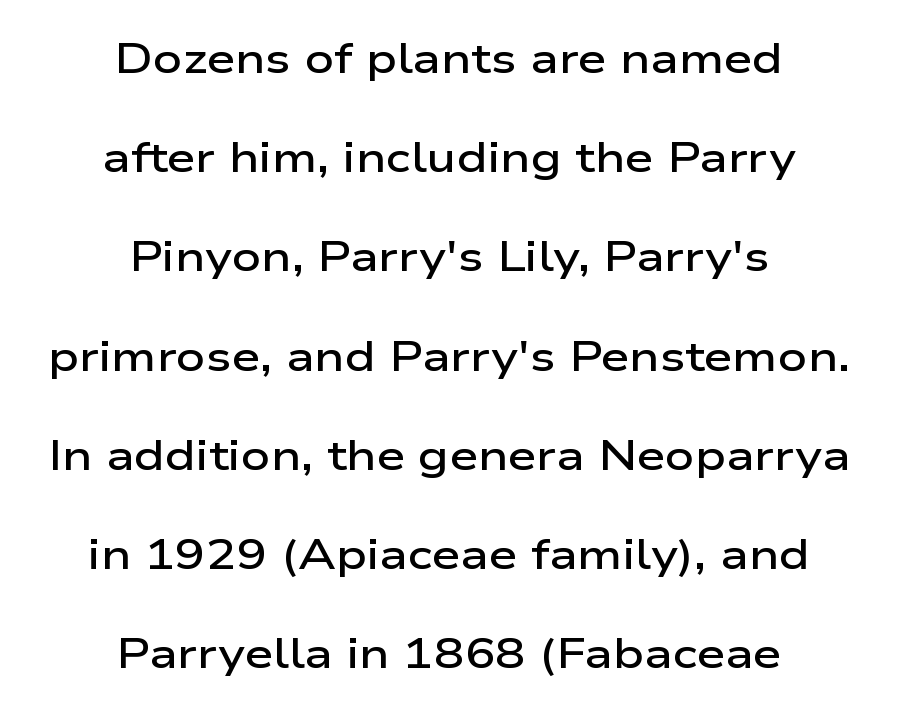
{"serif": "no", "italic": "no", "bold": "semi", "weight": "semibold", "width": "wide", "stroke_contrast": "low", "x_height": "medium", "monospaced": "no", "underline": "no", "align": "center", "line_spacing": "loose", "line_spacing_ratio": 2.42, "letter_spacing": "normal", "letter_spacing_em": 0.0, "glyph_px": 41}
